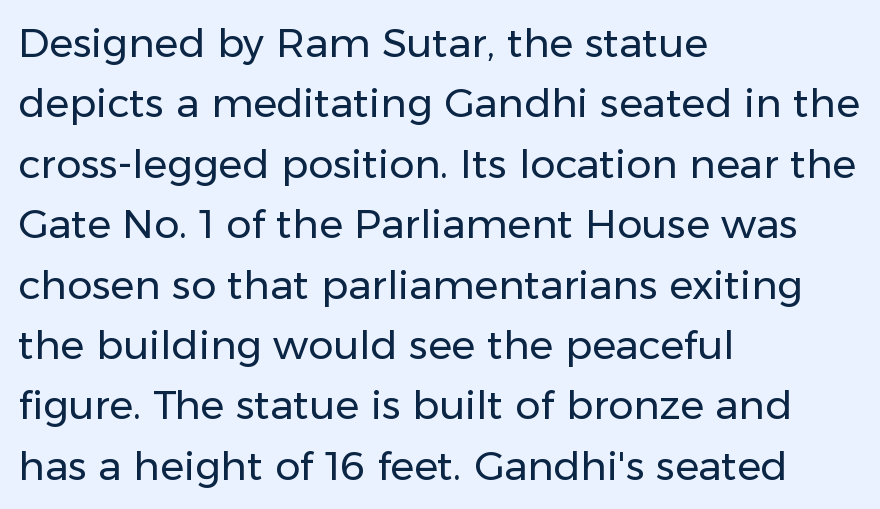
Compared with a centered layout, this one pins lines to the left instead. The glyphs in this specimen are sans serif. Plain, unruled lines of type. How are the letters spaced? Ordinarily, with no added tracking. Do the characters align in a grid? No, the font is proportional. The letters look calm and open, with moderate or lighter stems.
